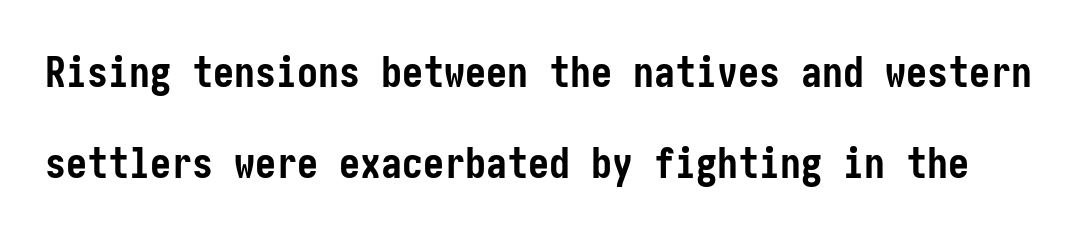
{"serif": "no", "italic": "no", "bold": "yes", "weight": "semibold", "width": "condensed", "stroke_contrast": "low", "x_height": "medium", "underline": "no", "line_spacing": "loose", "line_spacing_ratio": 2.17, "letter_spacing": "normal", "letter_spacing_em": 0.0, "glyph_px": 42}
